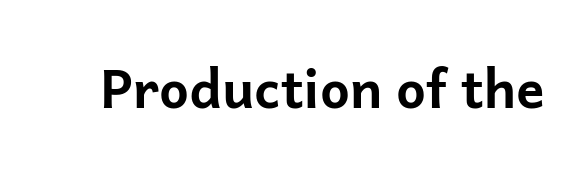
{"serif": "no", "italic": "no", "bold": "yes", "weight": "bold", "width": "normal", "stroke_contrast": "low", "x_height": "medium", "monospaced": "no", "underline": "no", "letter_spacing": "normal", "letter_spacing_em": 0.0, "glyph_px": 53}
